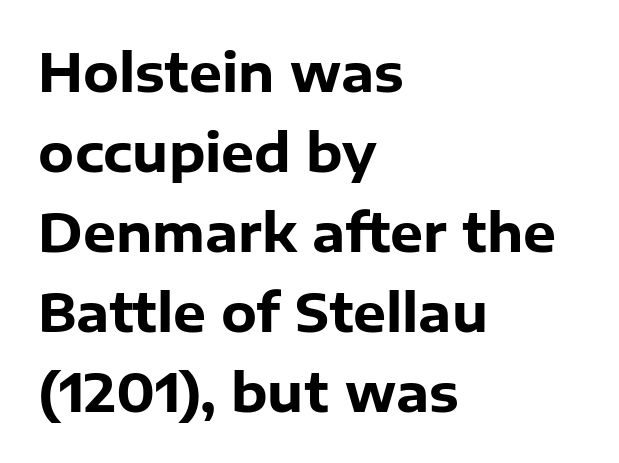
{"serif": "no", "italic": "no", "bold": "yes", "weight": "heavy", "width": "normal", "stroke_contrast": "low", "x_height": "medium", "monospaced": "no", "underline": "no", "align": "left", "line_spacing": "normal", "line_spacing_ratio": 1.54, "letter_spacing": "normal", "letter_spacing_em": 0.0, "glyph_px": 52}
